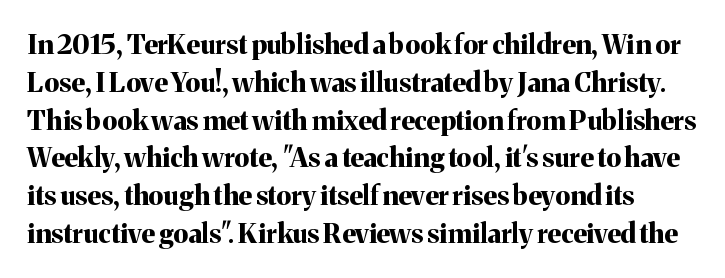
{"italic": "no", "bold": "yes", "underline": "no", "line_spacing": "normal", "line_spacing_ratio": 1.4, "letter_spacing": "normal", "letter_spacing_em": 0.0, "glyph_px": 27}
